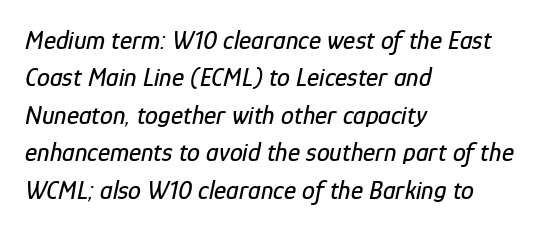
{"italic": "yes", "lean": "right", "slant_degrees": 12, "underline": "no", "align": "left", "line_spacing": "normal", "line_spacing_ratio": 1.44, "letter_spacing": "normal", "letter_spacing_em": 0.0, "glyph_px": 26}
